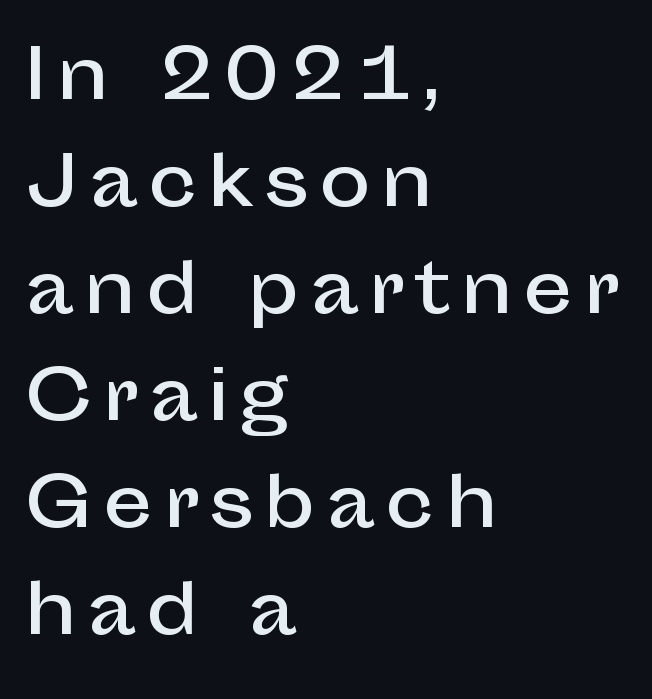
Q: Is the text italic (slanted)? A: No, it is upright.
Q: Is the typeface a serif or a sans-serif typeface? A: Sans-serif.
Q: Is the text underlined? A: No.
Q: How is the paragraph aligned? A: Left-aligned.
Q: Is the spacing between lines tight, normal or loose? A: Normal.
Q: Width (condensed, normal, or wide)? A: Normal.
Q: Stroke contrast? A: Low.
Q: x-height? A: Medium.
Q: Monospaced? A: No.
